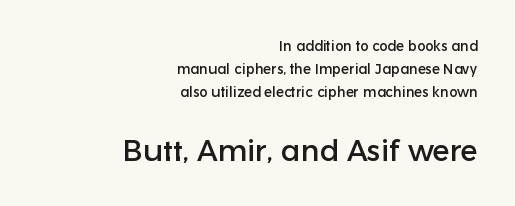
Q: Is the text italic (slanted)? A: No, it is upright.
Q: Is the typeface a serif or a sans-serif typeface? A: Sans-serif.
Q: Is the text underlined? A: No.
Q: How is the paragraph aligned? A: Right-aligned.
Q: Is the spacing between letters normal or unusually wide? A: Normal.
Q: Is the spacing between lines tight, normal or loose? A: Normal.
Q: Which block of text is set in a larger size, the first (top) or the second (bottom)? A: The second (bottom) one.
Q: Width (condensed, normal, or wide)? A: Normal.
Q: Stroke contrast? A: Low.
Q: x-height? A: Medium.
Q: Monospaced? A: No.
